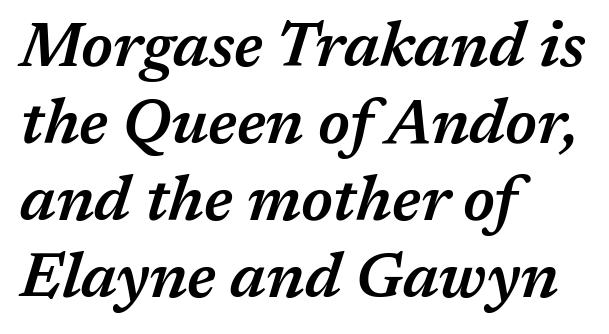
The image shows 62 px semibold type, italic (leaning right); set left-aligned, line spacing 1.24x, normal letter spacing, not underlined; medium stroke contrast and a medium x-height.
